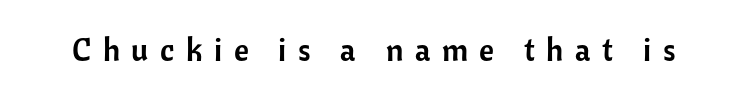
Q: Is the text italic (slanted)? A: No, it is upright.
Q: Is the typeface a serif or a sans-serif typeface? A: Sans-serif.
Q: Is the text underlined? A: No.
Q: Is the spacing between letters normal or unusually wide? A: Unusually wide.
Q: Width (condensed, normal, or wide)? A: Normal.
Q: Stroke contrast? A: Low.
Q: x-height? A: Medium.
Q: Monospaced? A: No.
